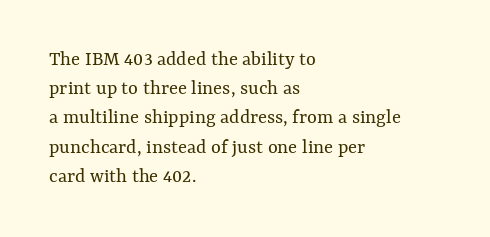
Q: Is the text bold? A: No.
Q: Is the text italic (slanted)? A: No, it is upright.
Q: Is the text underlined? A: No.
Q: How is the paragraph aligned? A: Left-aligned.
Q: Is the spacing between letters normal or unusually wide? A: Normal.
Q: Is the spacing between lines tight, normal or loose? A: Normal.
